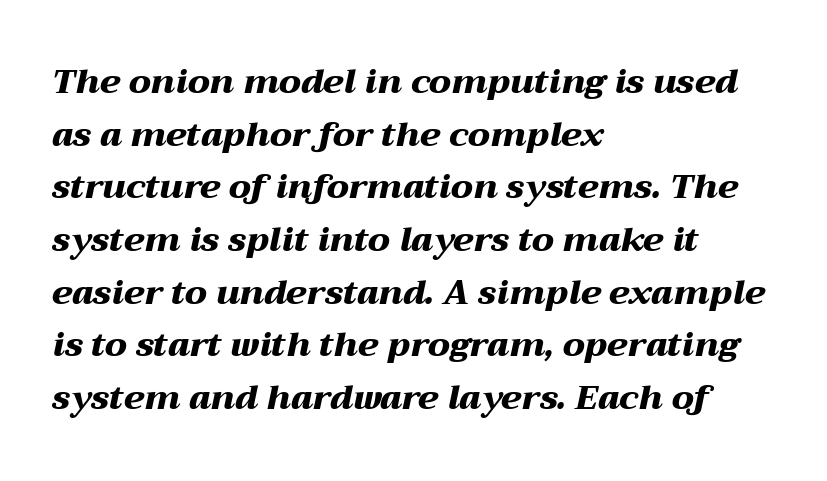
The image shows 34 px heavy, wide type, italic (leaning right); set left-aligned, normal line spacing (1.55x), normal letter spacing, not underlined; medium stroke contrast and a medium x-height.
